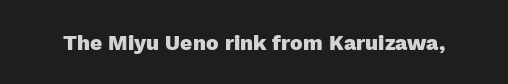
{"italic": "no", "bold": "yes", "underline": "no", "letter_spacing": "normal", "letter_spacing_em": 0.0, "glyph_px": 21}
